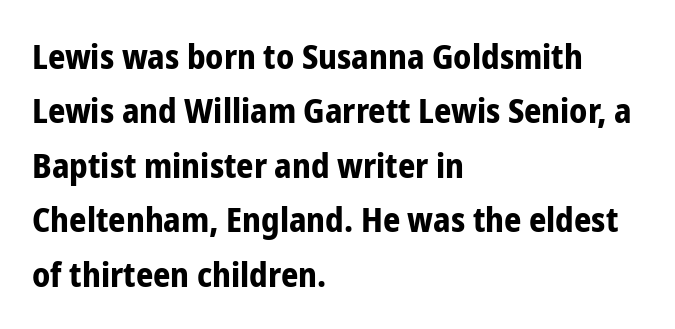
The image shows 34 px bold, condensed sans-serif type, upright; set left-aligned, normal line spacing (1.6x), normal letter spacing, not underlined; low stroke contrast and a medium x-height.
